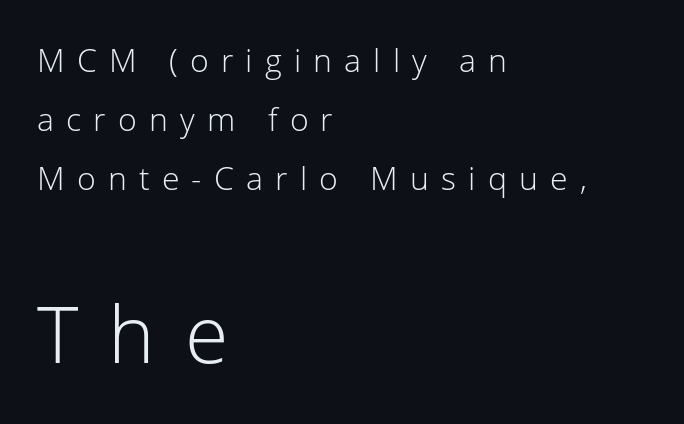
The image shows 79 px light sans-serif type, upright; set left-aligned, line spacing 1.85x, unusually wide letter spacing (+0.38 em), not underlined; the second (bottom) block is 2.47x larger; low stroke contrast and a medium x-height.
